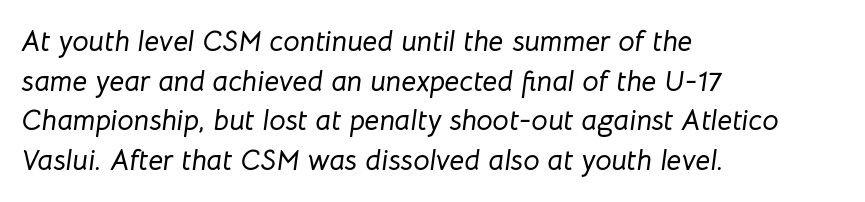
Bare-footed words on every line. The typesetter chose a ragged-right arrangement here. The letters are slanted; this is an italic face. Each new line begins a customary step beneath the previous one. What stands out about the letter spacing? Nothing — it is the standard amount.
